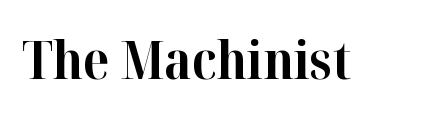
Q: Is the text bold? A: Yes.
Q: Is the text italic (slanted)? A: No, it is upright.
Q: Is the typeface a serif or a sans-serif typeface? A: Serif.
Q: Is the text underlined? A: No.
Q: Is the spacing between letters normal or unusually wide? A: Normal.
Q: Width (condensed, normal, or wide)? A: Normal.
Q: Stroke contrast? A: High.
Q: x-height? A: Medium.
Q: Monospaced? A: No.
